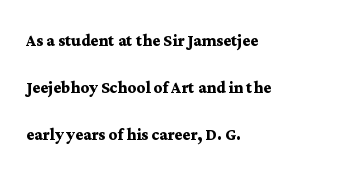
Q: Is the text bold? A: Yes.
Q: Is the text italic (slanted)? A: No, it is upright.
Q: Is the text underlined? A: No.
Q: How is the paragraph aligned? A: Left-aligned.
Q: Is the spacing between letters normal or unusually wide? A: Normal.
Q: Is the spacing between lines tight, normal or loose? A: Loose.
